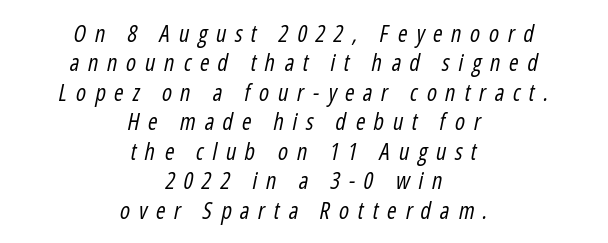
{"italic": "yes", "lean": "right", "slant_degrees": 12, "bold": "no", "underline": "no", "align": "center", "line_spacing": "normal", "line_spacing_ratio": 1.28, "letter_spacing": "wide", "letter_spacing_em": 0.38, "glyph_px": 23}
